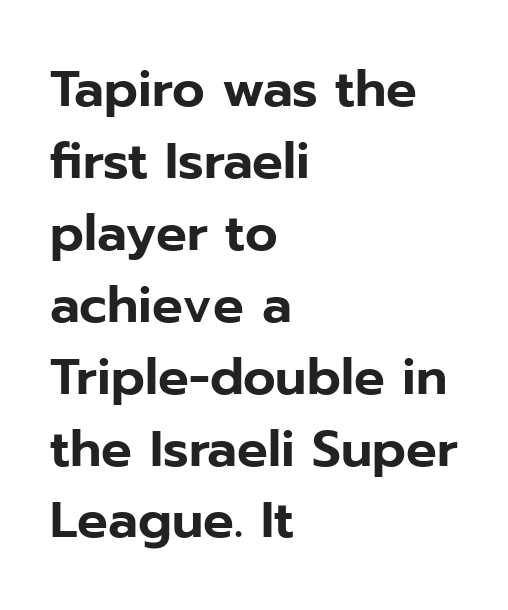
The rendering uses natural spacing where letterforms have individual widths. The face used here is a sans, in the tradition of grotesques and geometrics. The letters stand straight up with perfectly vertical stems. The line texture is even and compact thanks to regular tracking. In terms of leading, this rendering sits right in the middle.
